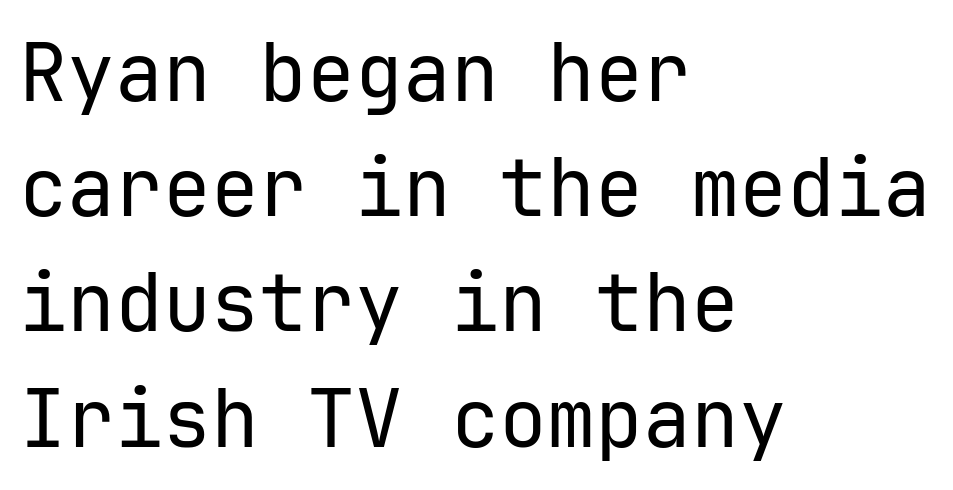
The designer left line spacing at the default. Characters follow at the spacing the type designer built in. To sum up the face: it is a sans, with no serifs. Italic: no, the glyphs are upright roman. Is this a fixed-width face? Yes — each glyph sits in an identical cell.
